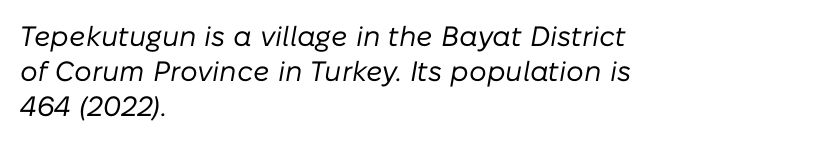
The image shows 28 px regular-weight type, italic (leaning right); set left-aligned, normal line spacing (1.25x), normal letter spacing, not underlined; low stroke contrast and a medium x-height.
